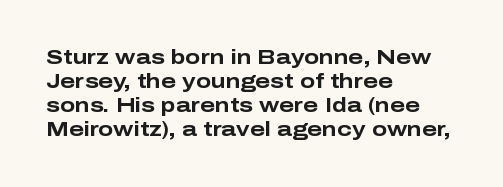
The image shows 20 px bold type, upright; set left-aligned, line spacing 1.2x, normal letter spacing, not underlined.
